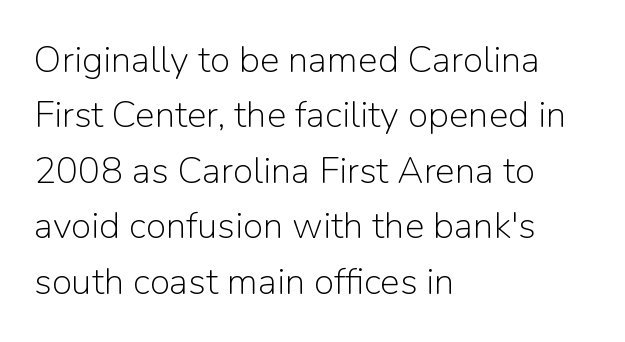
{"serif": "no", "italic": "no", "bold": "no", "weight": "light", "width": "normal", "stroke_contrast": "low", "x_height": "medium", "monospaced": "no", "underline": "no", "align": "left", "line_spacing": "normal", "line_spacing_ratio": 1.5, "letter_spacing": "normal", "letter_spacing_em": 0.0, "glyph_px": 37}
